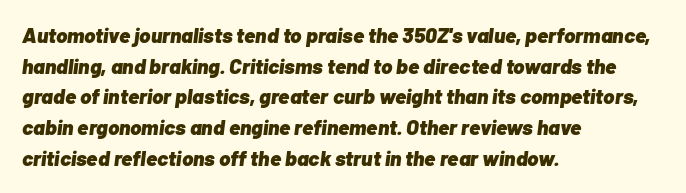
Q: Is the text bold? A: Yes.
Q: Is the text italic (slanted)? A: Yes, it leans right by about 7 degrees.
Q: Is the text underlined? A: No.
Q: How is the paragraph aligned? A: Left-aligned.
Q: Is the spacing between letters normal or unusually wide? A: Normal.
Q: Is the spacing between lines tight, normal or loose? A: Normal.
